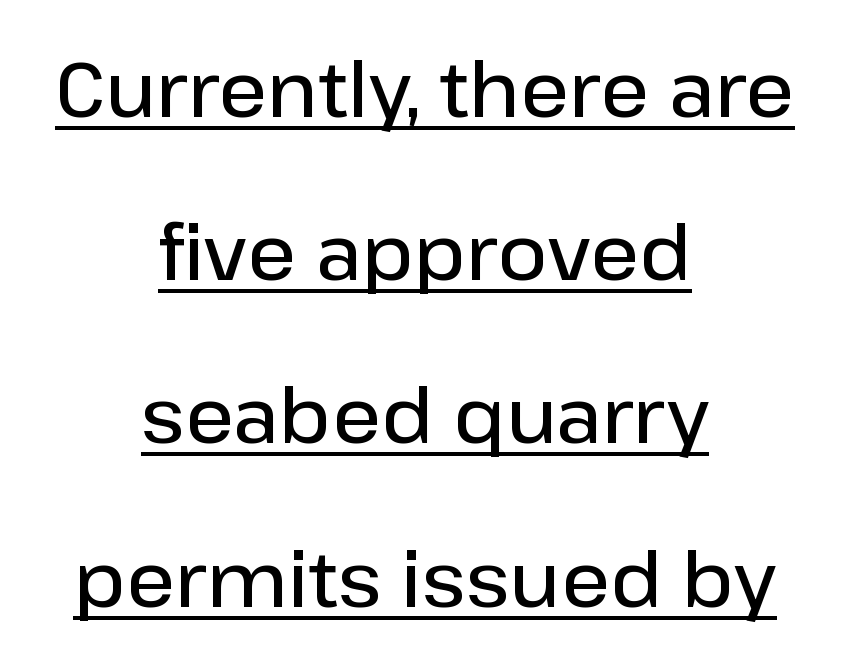
The passage shown is typed in a proportional face where columns would drift. Quick note: interline space is abundant. The rendering shows plain stroke endings on the letterforms — a sans-serif design. Students, observe the line beneath the letters — that is underlining.
